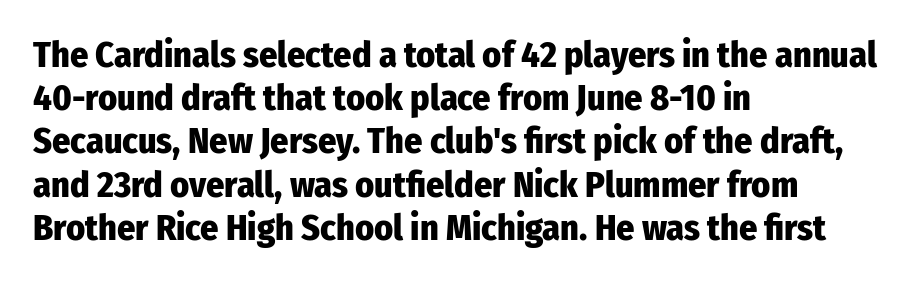
{"serif": "no", "italic": "no", "bold": "yes", "weight": "heavy", "width": "condensed", "stroke_contrast": "low", "x_height": "medium", "monospaced": "no", "underline": "no", "align": "left", "line_spacing_ratio": 1.2, "letter_spacing": "normal", "letter_spacing_em": 0.0, "glyph_px": 36}
